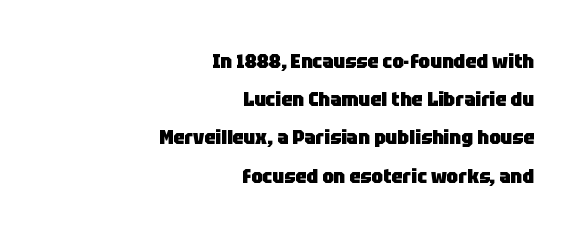
The image shows 20 px bold type, upright; set right-aligned, loose line spacing (1.91x), normal letter spacing, not underlined.
